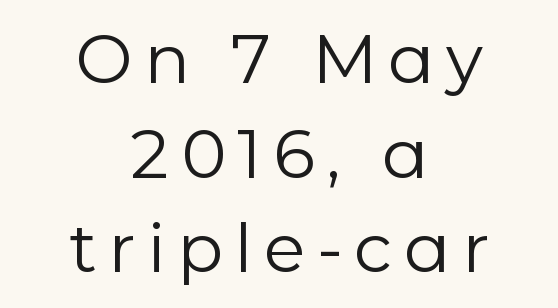
Each letter keeps its own natural width here, so spacing adapts to shape. No letter is thick-stroked: the sample isn't bold. Compared with a flush-left layout, this one balances lines on the center instead. This sample keeps an unexceptional amount of space between lines.
